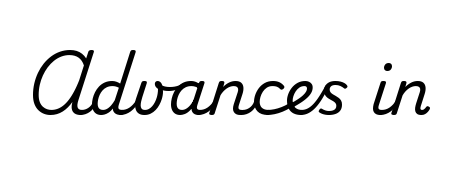
Looks like regular typesetting: each glyph gets only the width it needs. Just letters on the line, the space beneath them empty. In terms of letterspacing, this is plain default setting. Serif or sans? Serif — the stroke terminals have little feet.
